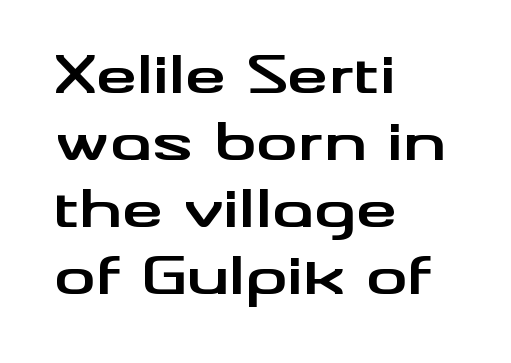
The line texture is even and compact thanks to regular tracking. Vertical spacing — default. This is the regular roman posture of the typeface. The face used here is proportionally spaced, like ordinary book or web type. These lines carry a lot of weight — the face is fully bold. A typesetter would label this face a sans.
